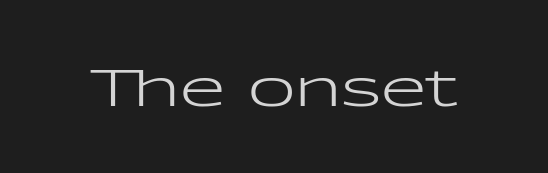
A typesetter would call this proportional, since set widths differ per character. Rule under the text: the space is simply empty. Counters stay open thanks to moderate or lighter strokes. What stands out about the letter spacing? Nothing — it is the standard amount. No feet cap the strokes, marking this as sans-serif type. Characters remain perfectly vertical along every line.
